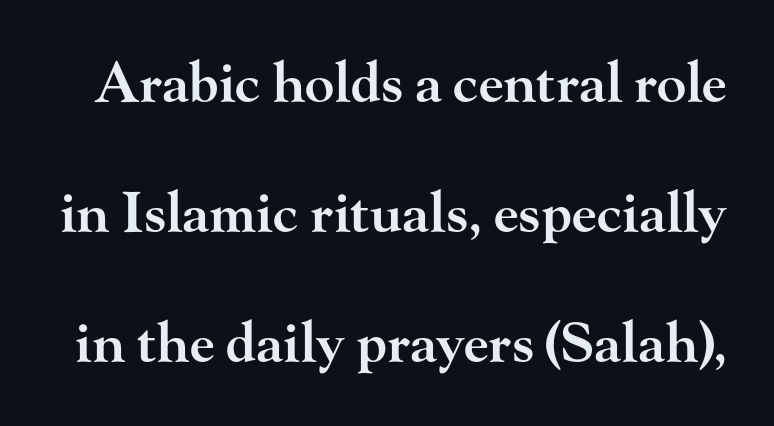
Q: Is the text bold? A: Semi-bold.
Q: Is the text italic (slanted)? A: No, it is upright.
Q: Is the typeface a serif or a sans-serif typeface? A: Serif.
Q: Is the text underlined? A: No.
Q: Is the spacing between letters normal or unusually wide? A: Normal.
Q: Is the spacing between lines tight, normal or loose? A: Loose.
Q: Width (condensed, normal, or wide)? A: Wide.
Q: Stroke contrast? A: High.
Q: x-height? A: Small.
Q: Monospaced? A: No.
